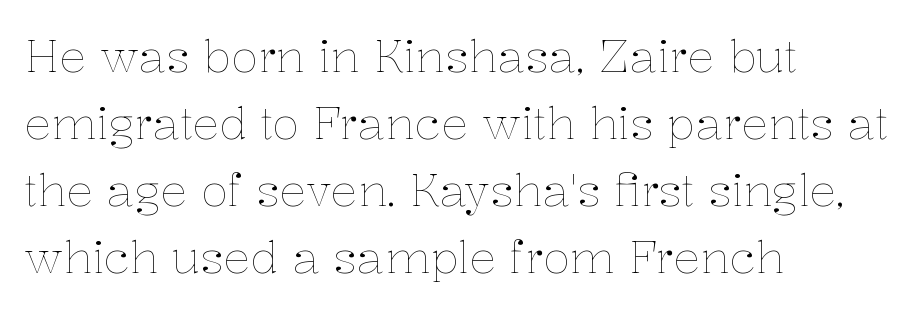
{"italic": "no", "bold": "no", "weight": "thin", "width": "normal", "stroke_contrast": "low", "x_height": "medium", "monospaced": "no", "underline": "no", "align": "left", "line_spacing": "normal", "line_spacing_ratio": 1.49, "letter_spacing": "normal", "letter_spacing_em": 0.0, "glyph_px": 45}
